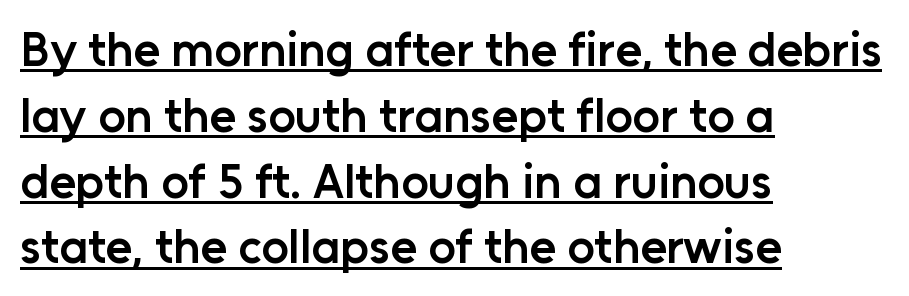
{"serif": "no", "italic": "no", "bold": "semi", "weight": "semibold", "width": "normal", "stroke_contrast": "low", "x_height": "medium", "monospaced": "no", "underline": "yes", "align": "left", "line_spacing": "normal", "line_spacing_ratio": 1.37, "letter_spacing": "normal", "letter_spacing_em": 0.0, "glyph_px": 48}
